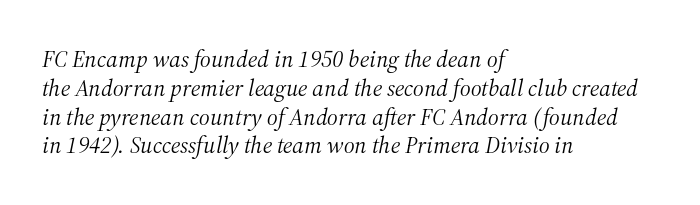
The image shows 24 px text type, italic (leaning right); set left-aligned, line spacing 1.2x, normal letter spacing, not underlined.
